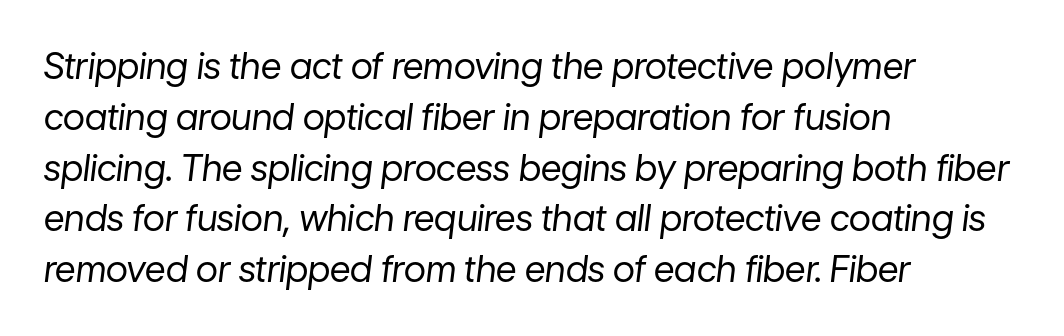
The image shows 36 px regular-weight type, italic (leaning right); set left-aligned, normal line spacing (1.41x), normal letter spacing, not underlined; low stroke contrast and a medium x-height.
